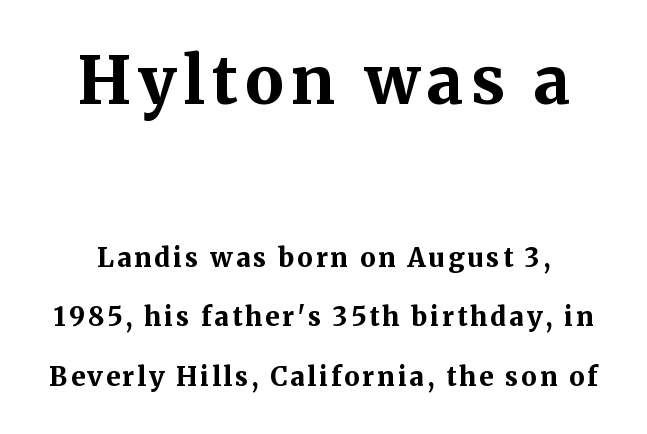
Each new line begins a long way beneath the previous one. What kind of face is this? One with serifs. Character widths vary here, with narrow letters taking less room than wide ones. Reading top to bottom, the characters get smaller at the block break.
